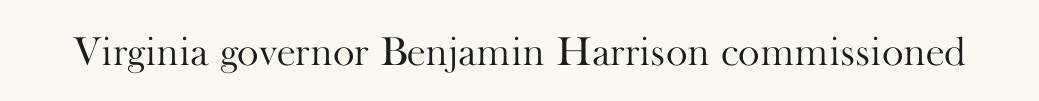
{"serif": "yes", "italic": "no", "bold": "no", "weight": "light", "width": "normal", "stroke_contrast": "high", "x_height": "small", "monospaced": "no", "underline": "no", "letter_spacing": "normal", "letter_spacing_em": 0.0, "glyph_px": 41}
